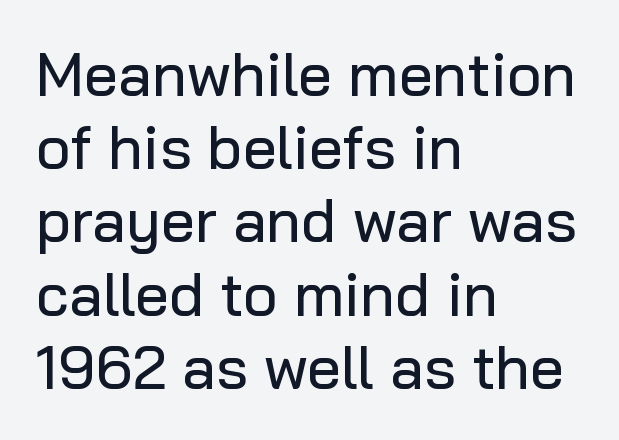
{"serif": "no", "italic": "no", "width": "normal", "stroke_contrast": "low", "x_height": "medium", "monospaced": "no", "underline": "no", "align": "left", "line_spacing_ratio": 1.22, "letter_spacing": "normal", "letter_spacing_em": 0.0, "glyph_px": 60}
